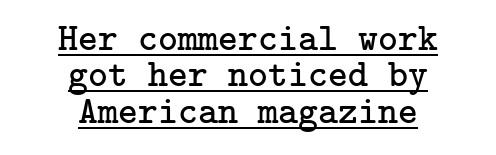
Q: Is the text bold? A: No.
Q: Is the text italic (slanted)? A: No, it is upright.
Q: Is the typeface a serif or a sans-serif typeface? A: Serif.
Q: Is the text underlined? A: Yes.
Q: How is the paragraph aligned? A: Centered.
Q: Is the spacing between letters normal or unusually wide? A: Normal.
Q: Is the spacing between lines tight, normal or loose? A: Tight.
Q: Width (condensed, normal, or wide)? A: Normal.
Q: Stroke contrast? A: Low.
Q: x-height? A: Medium.
